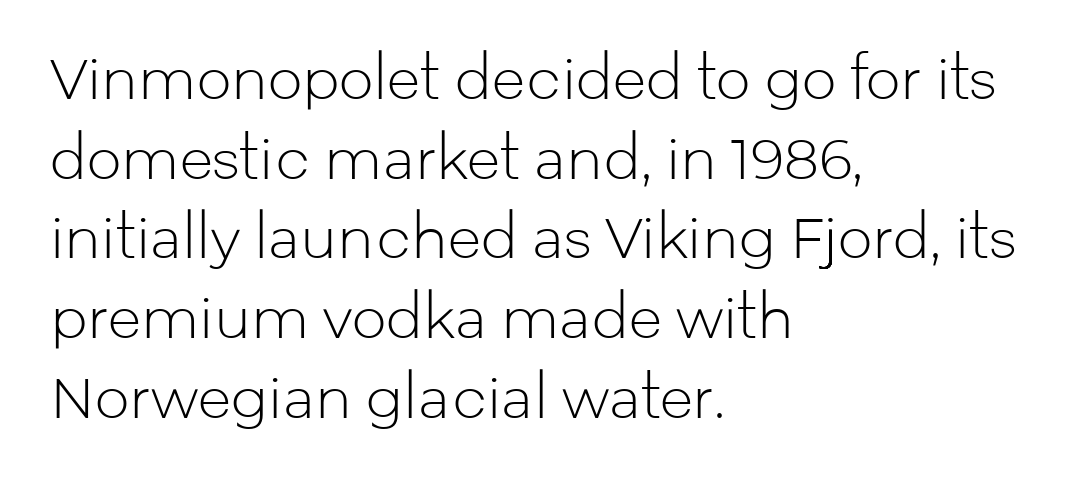
The image shows 55 px light sans-serif type, upright; set left-aligned, normal line spacing (1.45x), normal letter spacing, not underlined; low stroke contrast and a medium x-height.
